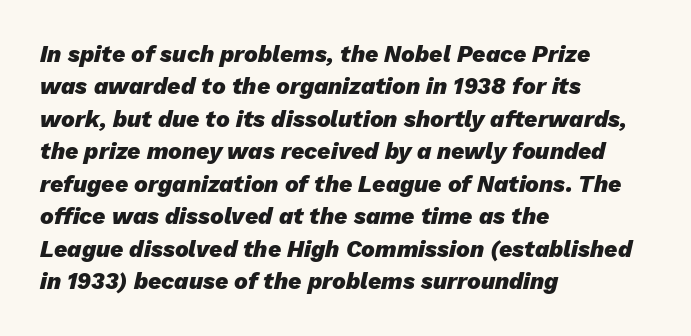
The image shows 23 px bold type, italic (leaning right); set left-aligned, normal line spacing (1.41x), normal letter spacing, not underlined.
